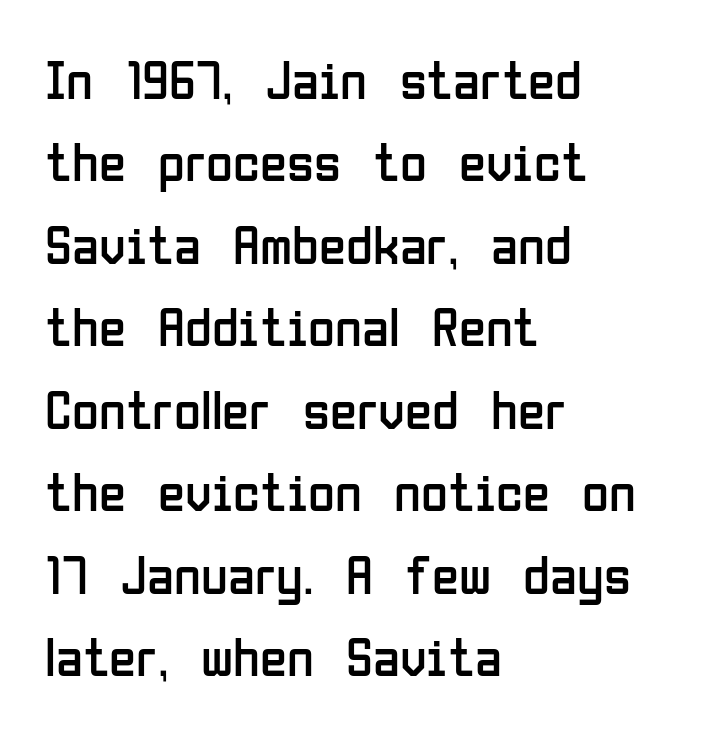
Q: Is the text bold? A: No.
Q: Is the text italic (slanted)? A: No, it is upright.
Q: Is the typeface a serif or a sans-serif typeface? A: Sans-serif.
Q: Is the text underlined? A: No.
Q: How is the paragraph aligned? A: Left-aligned.
Q: Is the spacing between letters normal or unusually wide? A: Normal.
Q: Is the spacing between lines tight, normal or loose? A: Normal.
Q: Width (condensed, normal, or wide)? A: Condensed.
Q: Stroke contrast? A: Low.
Q: x-height? A: Medium.
Q: Monospaced? A: No.
